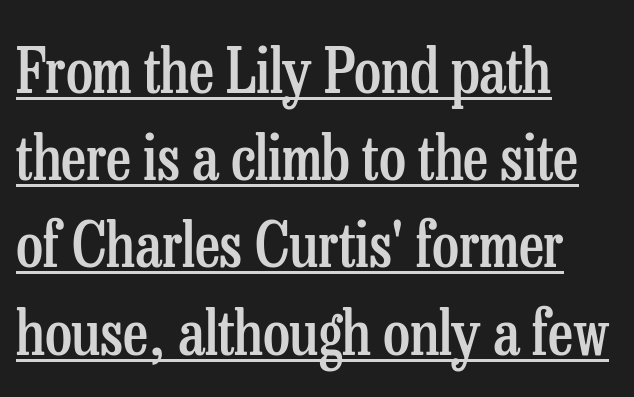
The characters display serif detailing at their extremities. In terms of leading, this rendering sits right in the middle. The lettering is marked with a stroke running underneath it. Spacing between characters is what you'd get straight out of the box. Casual observation: everything's shoved over to the left.
